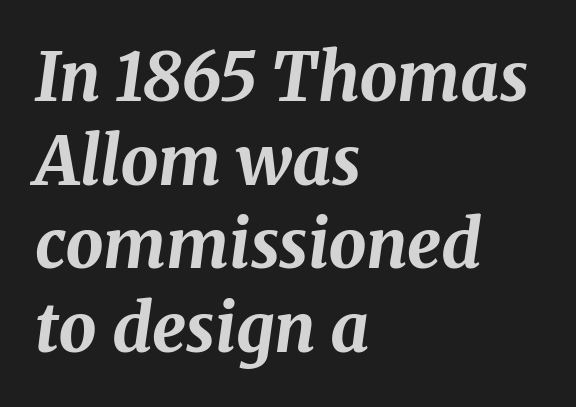
Q: Is the text bold? A: Yes.
Q: Is the text italic (slanted)? A: Yes, it leans right by about 8 degrees.
Q: Is the text underlined? A: No.
Q: How is the paragraph aligned? A: Left-aligned.
Q: Is the spacing between letters normal or unusually wide? A: Normal.
Q: Is the spacing between lines tight, normal or loose? A: Normal.
Q: Width (condensed, normal, or wide)? A: Normal.
Q: Stroke contrast? A: Medium.
Q: x-height? A: Medium.
Q: Monospaced? A: No.
